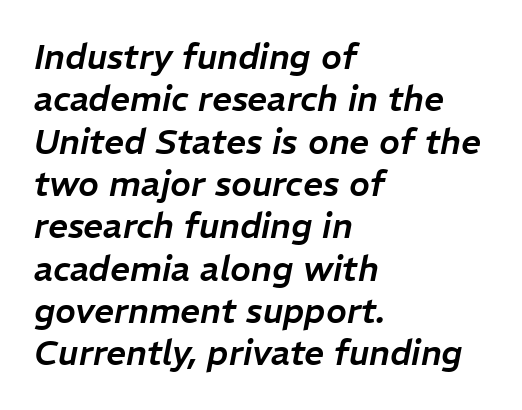
Q: Is the text italic (slanted)? A: Yes, it leans right by about 11 degrees.
Q: Is the text underlined? A: No.
Q: How is the paragraph aligned? A: Left-aligned.
Q: Is the spacing between letters normal or unusually wide? A: Normal.
Q: Width (condensed, normal, or wide)? A: Normal.
Q: Stroke contrast? A: Low.
Q: x-height? A: Medium.
Q: Monospaced? A: No.
